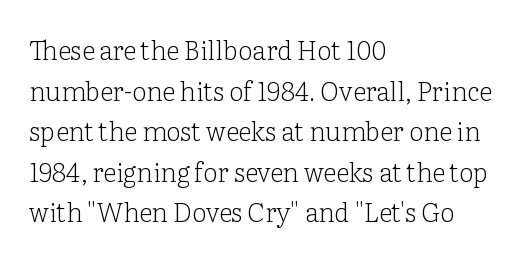
The image shows 26 px text type, upright; set left-aligned, normal line spacing (1.56x), normal letter spacing, not underlined.
